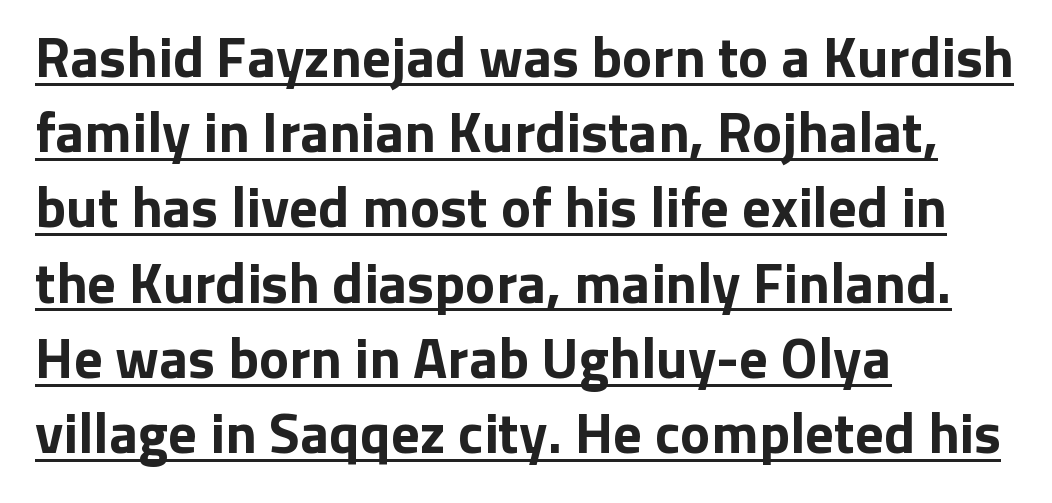
The setting favours the left margin, as ordinary paragraphs usually do. The passage shown is typed in a proportional face where columns would drift. Plenty of ink on the page — the face is bold. If you drew a line through each stem, it would be perfectly vertical. Is the letter spacing exaggerated? No — it looks like the ordinary default.
